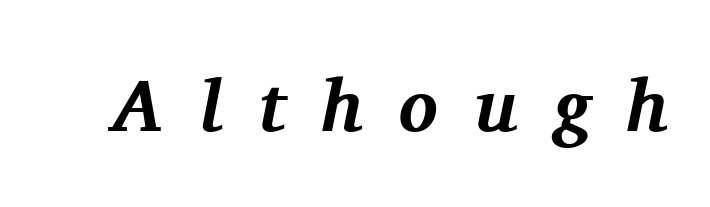
The image shows 73 px bold serif type, italic (leaning right); set unusually wide letter spacing (+0.5 em), not underlined; medium stroke contrast and a medium x-height.
